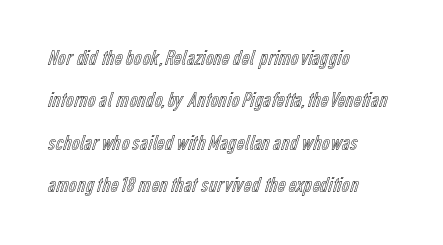
Honestly, there is no underline to notice here at all. Caption: standard tracking, unaltered. In CSS terms this would be text-align: left. Widely set lines give the paragraph a tall, airy silhouette.
